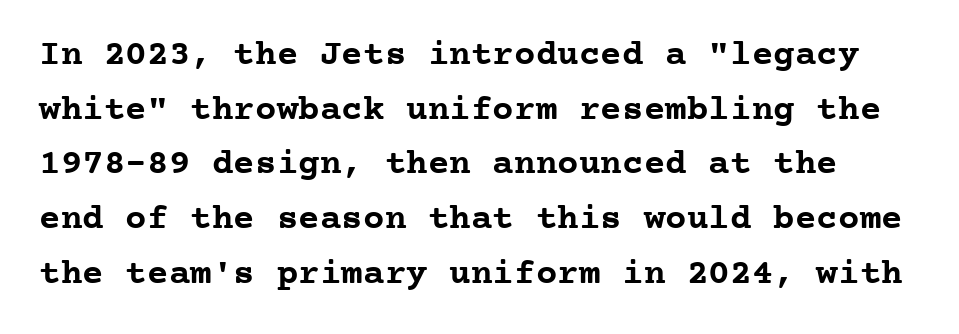
There is no visible air inserted between adjacent glyphs. A typesetter would label this face a serif. The rendering uses typewriter-style spacing with identical character cells. The font is running at its bold setting. In terms of leading, this rendering sits right in the middle. Descender tails drop into unmarked territory.
